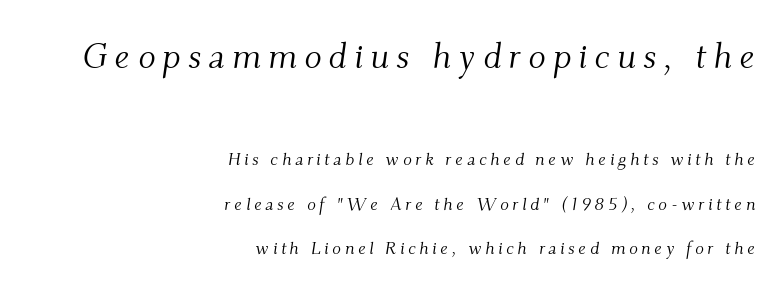
Q: Is the text bold? A: No.
Q: Is the text italic (slanted)? A: Yes, it leans right by about 9 degrees.
Q: Is the typeface a serif or a sans-serif typeface? A: Serif.
Q: Is the text underlined? A: No.
Q: How is the paragraph aligned? A: Right-aligned.
Q: Is the spacing between letters normal or unusually wide? A: Unusually wide.
Q: Is the spacing between lines tight, normal or loose? A: Loose.
Q: Which block of text is set in a larger size, the first (top) or the second (bottom)? A: The first (top) one.
Q: Width (condensed, normal, or wide)? A: Normal.
Q: Stroke contrast? A: Medium.
Q: x-height? A: Small.
Q: Monospaced? A: No.
